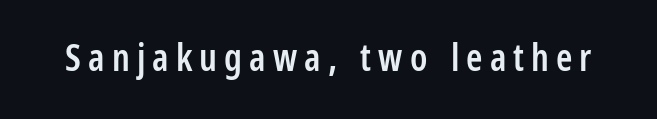
{"serif": "no", "italic": "no", "bold": "semi", "weight": "semibold", "width": "condensed", "stroke_contrast": "low", "x_height": "medium", "monospaced": "no", "underline": "no", "glyph_px": 37}
